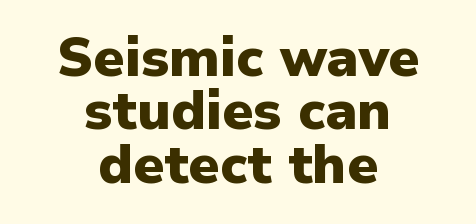
Q: Is the text bold? A: Yes.
Q: Is the text italic (slanted)? A: No, it is upright.
Q: Is the typeface a serif or a sans-serif typeface? A: Sans-serif.
Q: Is the text underlined? A: No.
Q: How is the paragraph aligned? A: Centered.
Q: Is the spacing between letters normal or unusually wide? A: Normal.
Q: Is the spacing between lines tight, normal or loose? A: Tight.
Q: Width (condensed, normal, or wide)? A: Normal.
Q: Stroke contrast? A: Low.
Q: x-height? A: Medium.
Q: Monospaced? A: No.
